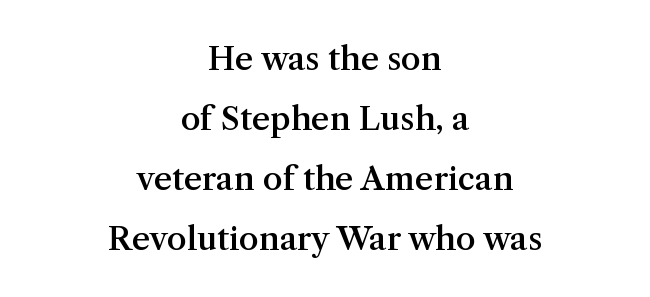
{"serif": "yes", "italic": "no", "bold": "semi", "weight": "semibold", "width": "normal", "stroke_contrast": "medium", "x_height": "medium", "monospaced": "no", "underline": "no", "align": "center", "line_spacing_ratio": 1.87, "letter_spacing": "normal", "letter_spacing_em": 0.0, "glyph_px": 32}
